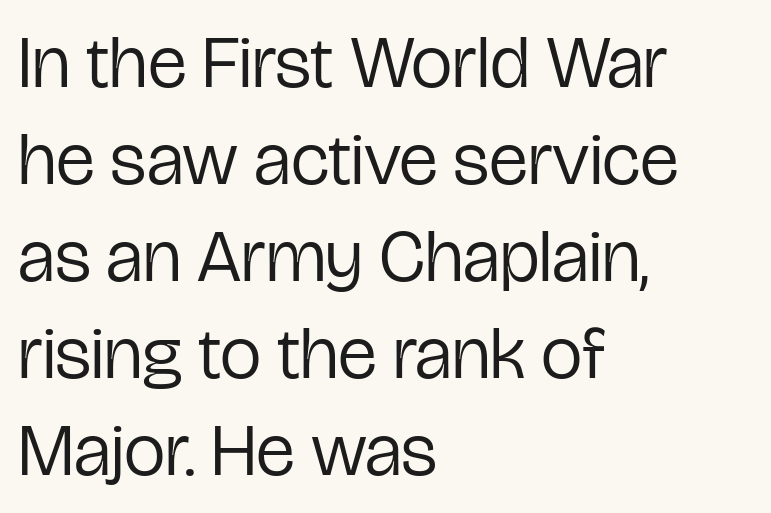
{"serif": "no", "italic": "no", "bold": "no", "weight": "regular", "width": "condensed", "stroke_contrast": "low", "x_height": "medium", "monospaced": "no", "underline": "no", "align": "left", "line_spacing": "normal", "line_spacing_ratio": 1.31, "letter_spacing": "normal", "letter_spacing_em": 0.0, "glyph_px": 74}
